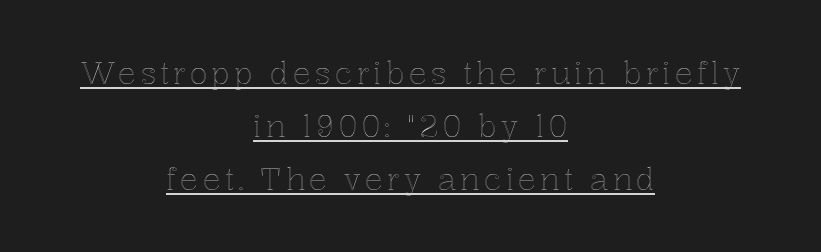
The image shows 30 px text type, upright; set centered, line spacing 1.77x, underlined; a medium x-height.
